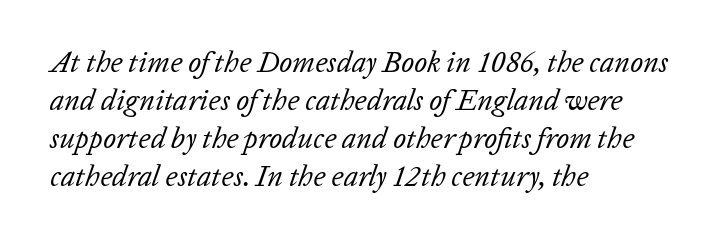
{"italic": "yes", "lean": "right", "slant_degrees": 20, "bold": "no", "weight": "regular", "width": "normal", "stroke_contrast": "low", "x_height": "medium", "monospaced": "no", "underline": "no", "align": "left", "line_spacing": "normal", "line_spacing_ratio": 1.31, "letter_spacing": "normal", "letter_spacing_em": 0.0, "glyph_px": 29}
